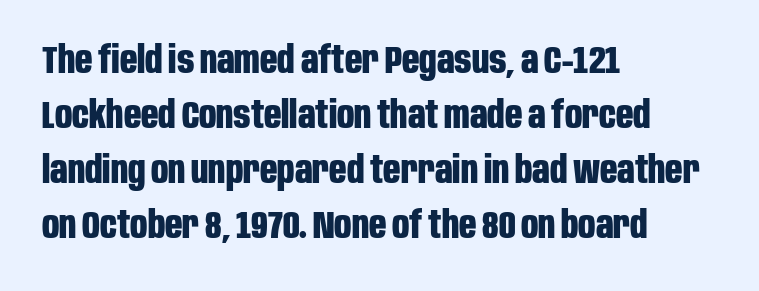
The image shows 38 px bold, condensed sans-serif type, upright; set left-aligned, normal line spacing (1.45x), normal letter spacing, not underlined; low stroke contrast and a large x-height.
